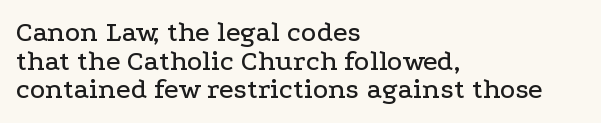
Q: Is the text italic (slanted)? A: No, it is upright.
Q: Is the typeface a serif or a sans-serif typeface? A: Serif.
Q: Is the text underlined? A: No.
Q: How is the paragraph aligned? A: Left-aligned.
Q: Is the spacing between letters normal or unusually wide? A: Normal.
Q: Is the spacing between lines tight, normal or loose? A: Tight.
Q: Width (condensed, normal, or wide)? A: Wide.
Q: Stroke contrast? A: Low.
Q: x-height? A: Medium.
Q: Monospaced? A: No.
